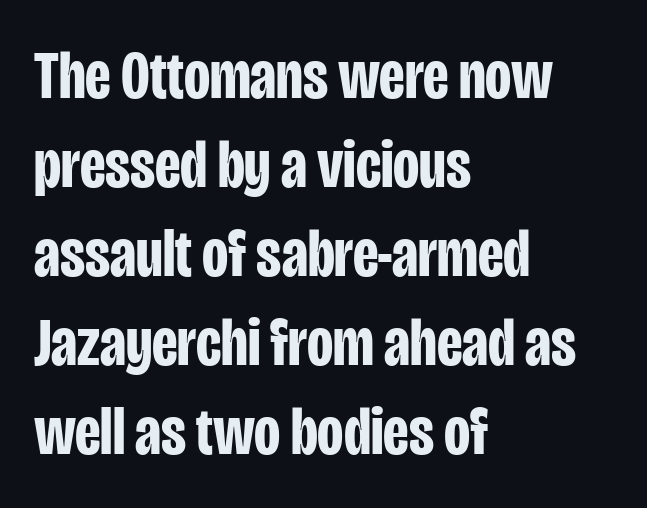
The image shows 68 px bold, condensed sans-serif type, upright; set left-aligned, normal line spacing (1.31x), normal letter spacing, not underlined; low stroke contrast and a large x-height.
